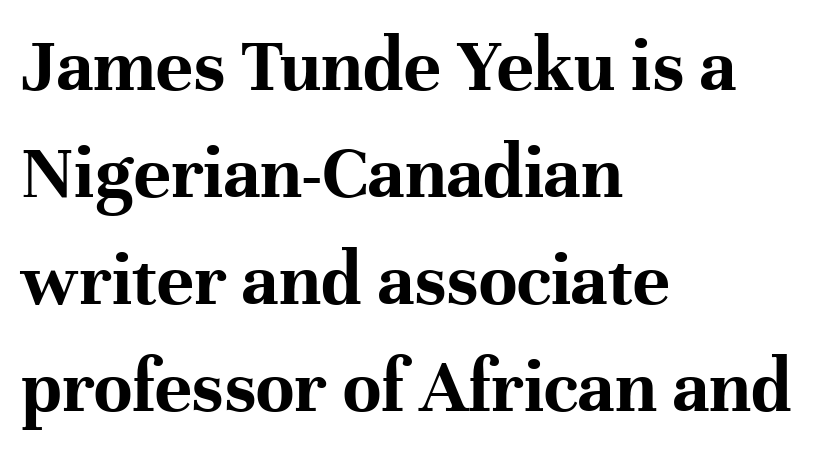
The image shows 78 px bold serif type, upright; set left-aligned, normal line spacing (1.37x), normal letter spacing, not underlined; high stroke contrast and a medium x-height.
